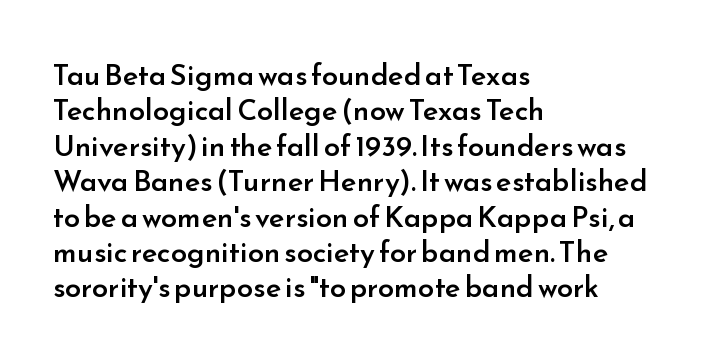
Q: Is the text bold? A: Semi-bold.
Q: Is the text italic (slanted)? A: No, it is upright.
Q: Is the typeface a serif or a sans-serif typeface? A: Sans-serif.
Q: Is the text underlined? A: No.
Q: How is the paragraph aligned? A: Left-aligned.
Q: Is the spacing between letters normal or unusually wide? A: Normal.
Q: Width (condensed, normal, or wide)? A: Normal.
Q: Stroke contrast? A: Low.
Q: x-height? A: Small.
Q: Monospaced? A: No.
